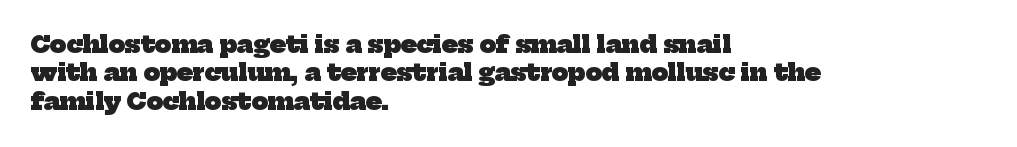
Q: Is the text bold? A: Yes.
Q: Is the text underlined? A: No.
Q: How is the paragraph aligned? A: Left-aligned.
Q: Is the spacing between letters normal or unusually wide? A: Normal.
